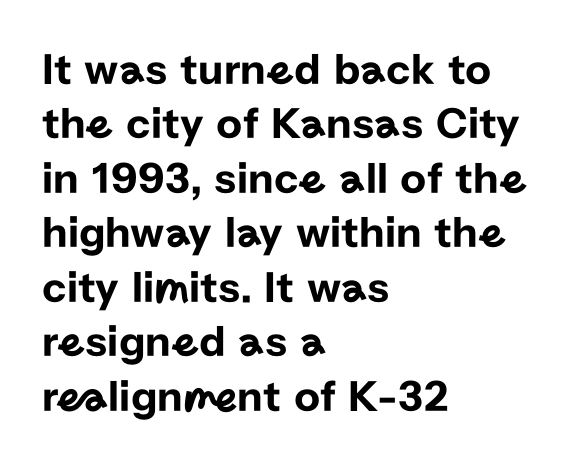
Q: Is the text italic (slanted)? A: No, it is upright.
Q: Is the typeface a serif or a sans-serif typeface? A: Sans-serif.
Q: Is the text underlined? A: No.
Q: How is the paragraph aligned? A: Left-aligned.
Q: Is the spacing between letters normal or unusually wide? A: Normal.
Q: Width (condensed, normal, or wide)? A: Normal.
Q: Stroke contrast? A: Low.
Q: x-height? A: Medium.
Q: Monospaced? A: No.
